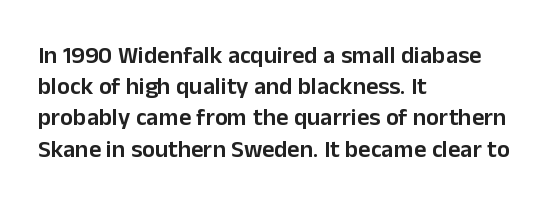
Q: Is the text bold? A: Semi-bold.
Q: Is the text italic (slanted)? A: No, it is upright.
Q: Is the text underlined? A: No.
Q: How is the paragraph aligned? A: Left-aligned.
Q: Is the spacing between letters normal or unusually wide? A: Normal.
Q: Is the spacing between lines tight, normal or loose? A: Normal.
